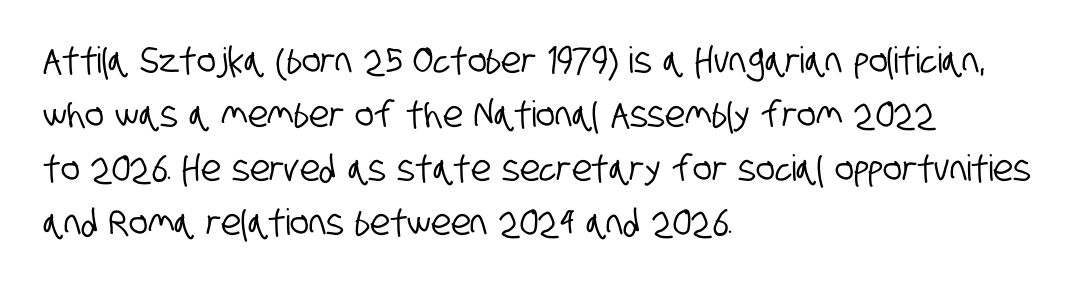
The image shows 36 px condensed sans-serif type; set left-aligned, normal line spacing (1.5x), normal letter spacing, not underlined; low stroke contrast and a large x-height.
